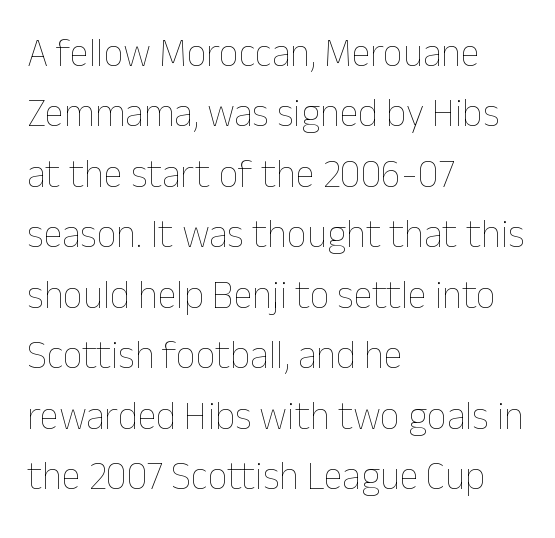
The image shows 39 px thin type, upright; set left-aligned, normal line spacing (1.55x), normal letter spacing, not underlined; low stroke contrast and a medium x-height.
